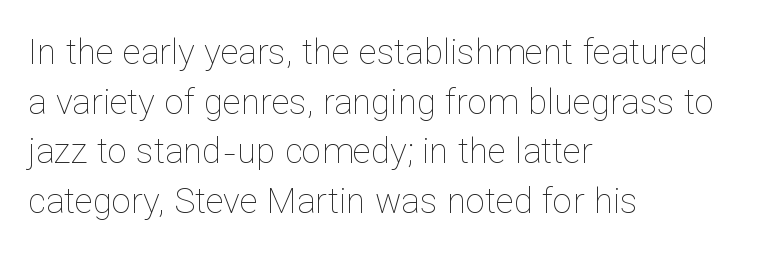
Proportional: the letters do not fall into vertical columns. Layout note: lines flush left. Style check: upright. Honestly, the letter spacing is just normal — you wouldn't notice it.
